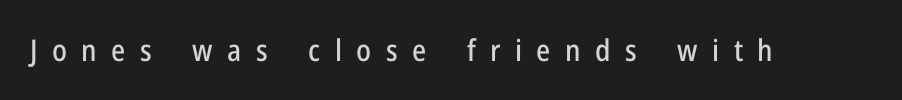
The image shows 30 px condensed sans-serif type, upright; set unusually wide letter spacing (+0.48 em), not underlined; low stroke contrast and a medium x-height.
